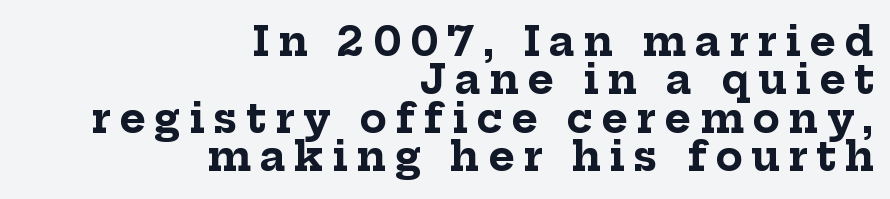
{"serif": "yes", "italic": "no", "bold": "yes", "weight": "bold", "width": "normal", "stroke_contrast": "low", "x_height": "medium", "monospaced": "no", "underline": "no", "align": "right", "line_spacing": "tight", "line_spacing_ratio": 0.96, "letter_spacing": "wide", "letter_spacing_em": 0.22, "glyph_px": 40}
